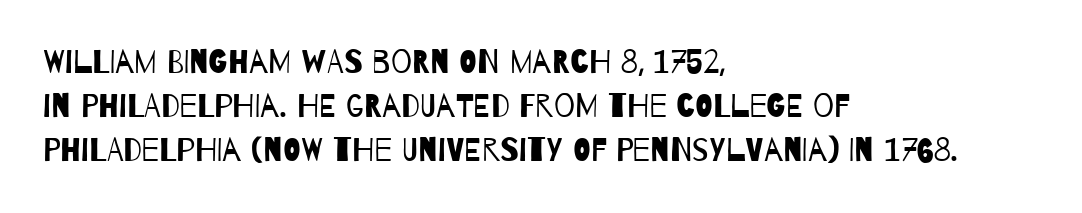
The letterforms sit at book weight or below. Nothing sits at the stroke ends, so this counts as sans-serif. These lines sit exactly where default settings would place them. Students, note that the glyphs here touch the page at normal intervals. These lines are rendered in a variable-pitch font. Underlining? Definitely not there.
